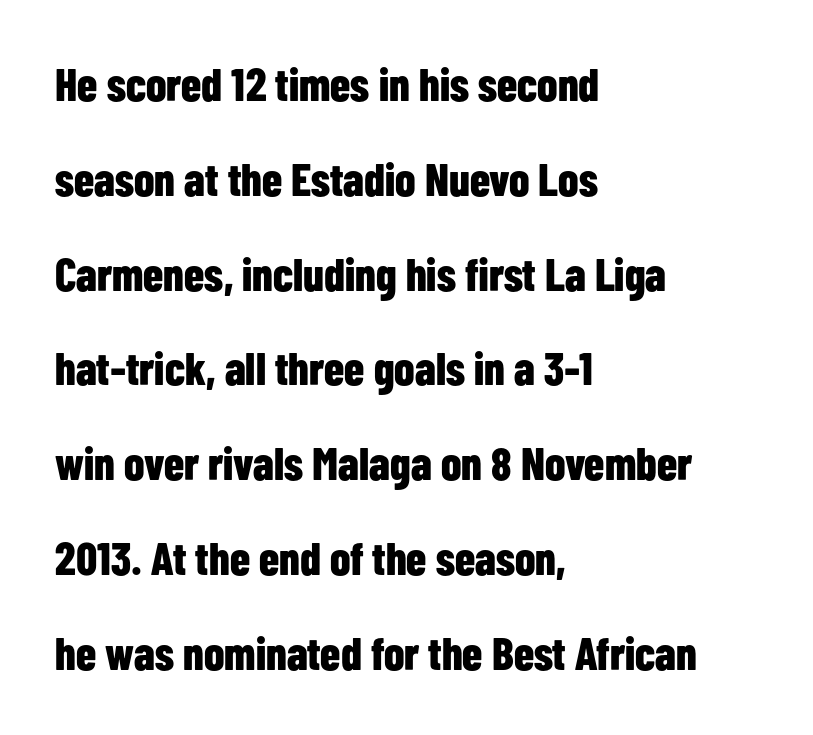
Q: Is the text bold? A: Yes.
Q: Is the text italic (slanted)? A: No, it is upright.
Q: Is the typeface a serif or a sans-serif typeface? A: Sans-serif.
Q: Is the text underlined? A: No.
Q: How is the paragraph aligned? A: Left-aligned.
Q: Is the spacing between letters normal or unusually wide? A: Normal.
Q: Is the spacing between lines tight, normal or loose? A: Loose.
Q: Width (condensed, normal, or wide)? A: Condensed.
Q: Stroke contrast? A: Low.
Q: x-height? A: Medium.
Q: Monospaced? A: No.
